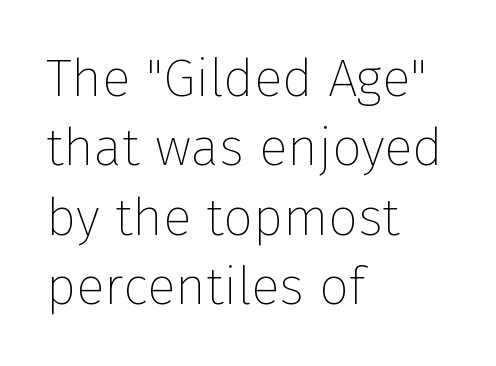
Q: Is the text bold? A: No.
Q: Is the text italic (slanted)? A: No, it is upright.
Q: Is the typeface a serif or a sans-serif typeface? A: Sans-serif.
Q: Is the text underlined? A: No.
Q: How is the paragraph aligned? A: Left-aligned.
Q: Is the spacing between letters normal or unusually wide? A: Normal.
Q: Is the spacing between lines tight, normal or loose? A: Normal.
Q: Width (condensed, normal, or wide)? A: Normal.
Q: Stroke contrast? A: Low.
Q: x-height? A: Medium.
Q: Monospaced? A: No.
